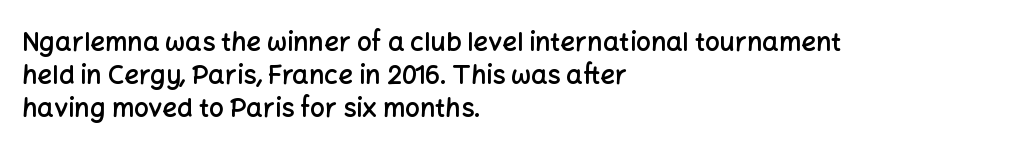
{"italic": "no", "bold": "semi", "underline": "no", "align": "left", "line_spacing": "normal", "line_spacing_ratio": 1.27, "letter_spacing": "normal", "letter_spacing_em": 0.0, "glyph_px": 26}
